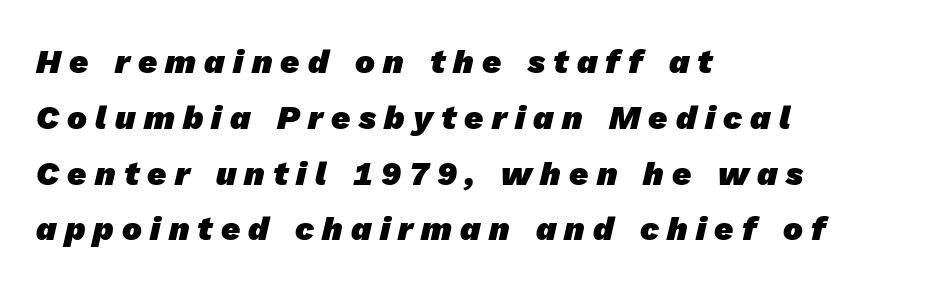
The image shows 33 px heavy sans-serif type; set left-aligned, normal line spacing (1.69x), unusually wide letter spacing (+0.25 em), not underlined; low stroke contrast and a medium x-height.
